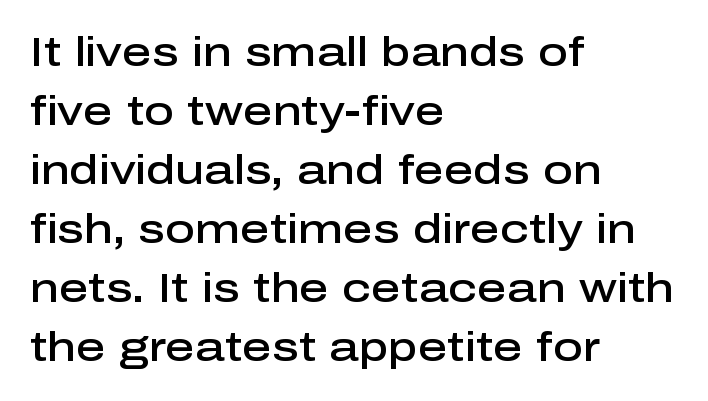
Each row of text sits above clean, open space. Do the characters align in a grid? No, the font is proportional. This is sans-serif lettering, the kind often seen on screens and signage. Regarding leading, the lines here are spaced in the standard way. Layout note: lines flush left. Honestly, the letter spacing is just normal — you wouldn't notice it.
